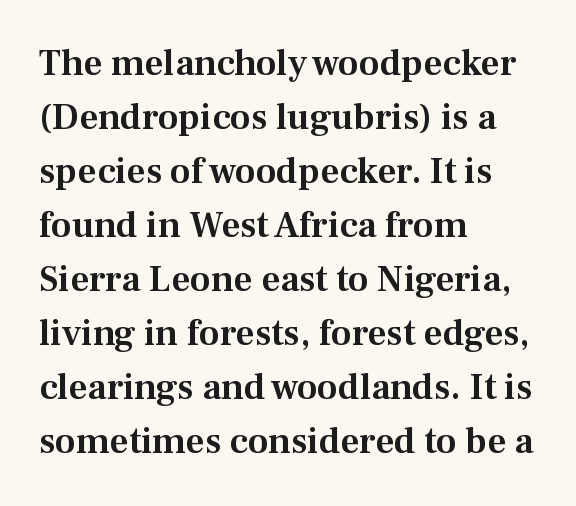
{"serif": "yes", "italic": "no", "width": "normal", "stroke_contrast": "medium", "x_height": "medium", "monospaced": "no", "underline": "no", "align": "left", "line_spacing": "normal", "line_spacing_ratio": 1.46, "letter_spacing": "normal", "letter_spacing_em": 0.0, "glyph_px": 37}
